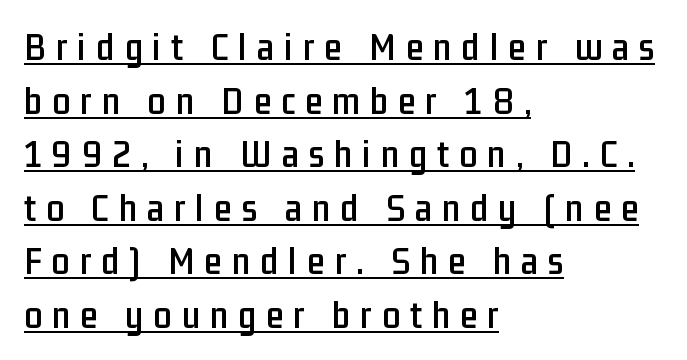
Q: Is the text italic (slanted)? A: No, it is upright.
Q: Is the typeface a serif or a sans-serif typeface? A: Sans-serif.
Q: Is the text underlined? A: Yes.
Q: How is the paragraph aligned? A: Left-aligned.
Q: Is the spacing between letters normal or unusually wide? A: Unusually wide.
Q: Is the spacing between lines tight, normal or loose? A: Normal.
Q: Width (condensed, normal, or wide)? A: Condensed.
Q: Stroke contrast? A: Low.
Q: x-height? A: Medium.
Q: Monospaced? A: No.
